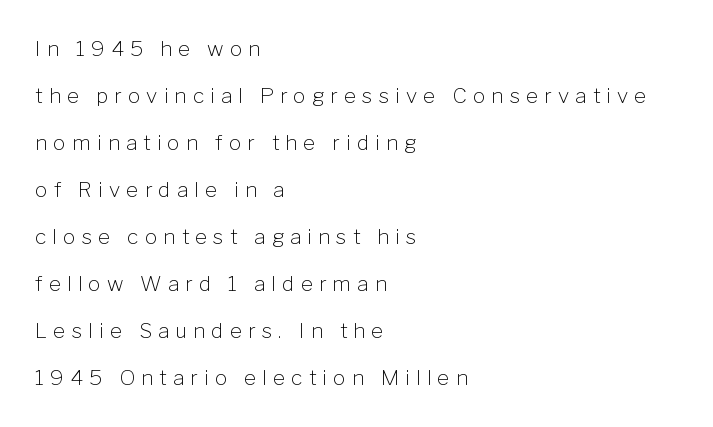
{"italic": "no", "bold": "no", "underline": "no", "align": "left", "line_spacing": "loose", "line_spacing_ratio": 2.24, "letter_spacing": "wide", "letter_spacing_em": 0.29, "glyph_px": 21}
